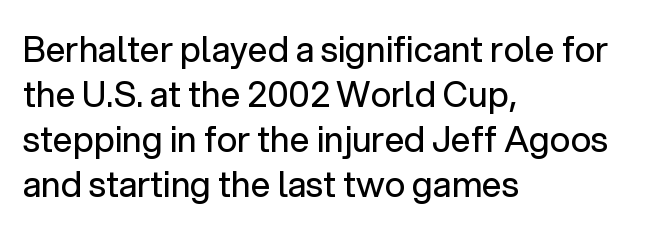
The foot of each line stays bare and open. Note the varied advance widths — an 'i' is clearly narrower than an 'm'. No chunkiness to these letters — they're not bold. Compared with typical paragraphs, the rows here are spaced about the same. Nothing sits at the stroke ends, so this counts as sans-serif.
